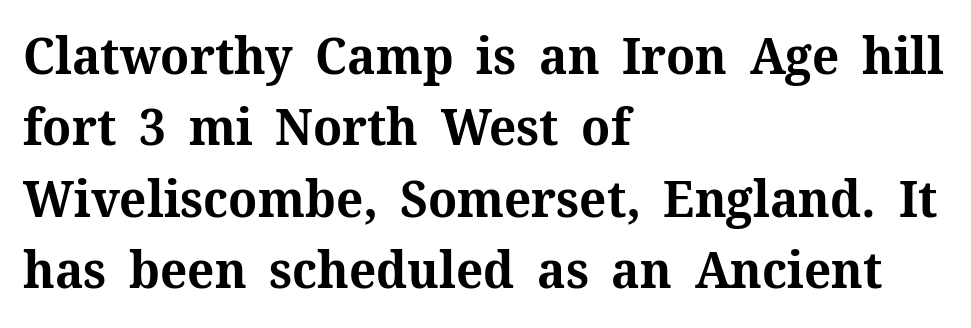
Underlining? Definitely not there. Observe the ordinary spacing: letters are neighbours, not strangers. Characters remain perfectly vertical along every line. Varying glyph widths throughout — classic text-font behaviour. Each new line begins a customary step beneath the previous one.
